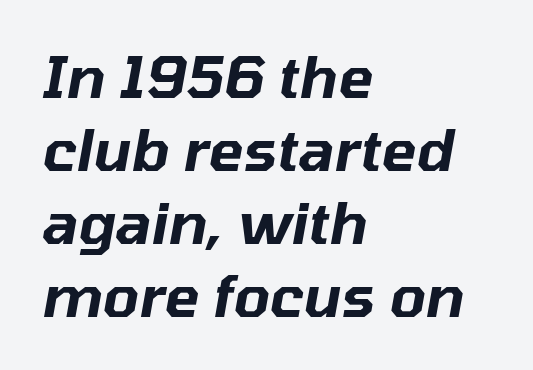
In CSS terms this would be text-align: left. These lines are rendered in a variable-pitch font. The space beneath each line is pristine and unruled. Tracking here is standard; glyphs follow each other at the usual distance.
